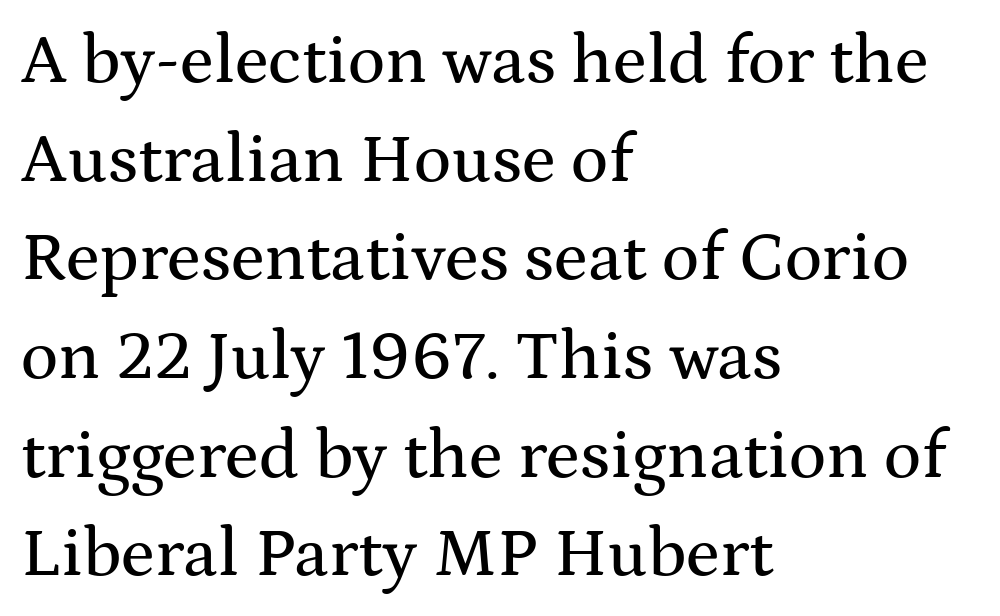
{"serif": "yes", "italic": "no", "width": "wide", "stroke_contrast": "medium", "x_height": "medium", "monospaced": "no", "underline": "no", "align": "left", "line_spacing": "normal", "line_spacing_ratio": 1.41, "letter_spacing": "normal", "letter_spacing_em": 0.0, "glyph_px": 70}
